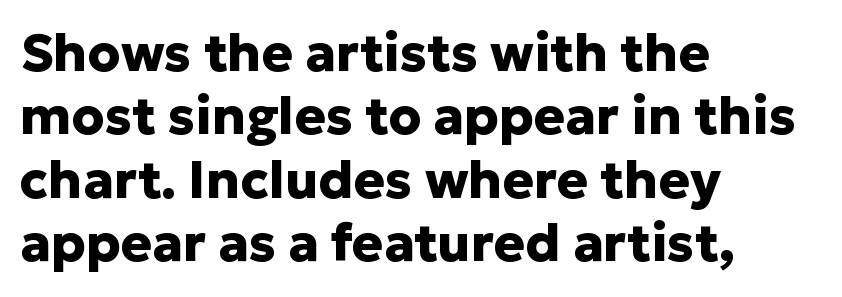
Q: Is the text bold? A: Yes.
Q: Is the text italic (slanted)? A: No, it is upright.
Q: Is the typeface a serif or a sans-serif typeface? A: Sans-serif.
Q: Is the text underlined? A: No.
Q: How is the paragraph aligned? A: Left-aligned.
Q: Is the spacing between letters normal or unusually wide? A: Normal.
Q: Width (condensed, normal, or wide)? A: Normal.
Q: Stroke contrast? A: Low.
Q: x-height? A: Medium.
Q: Monospaced? A: No.
